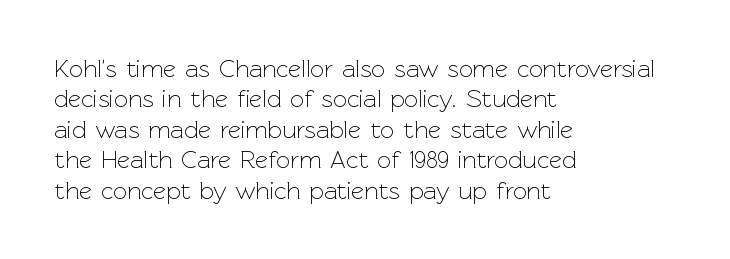
The image shows 25 px text type, upright; set left-aligned, line spacing 1.22x, normal letter spacing, not underlined.
